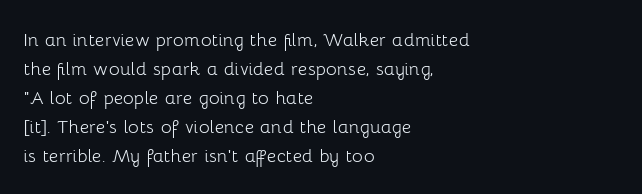
Q: Is the text bold? A: No.
Q: Is the text italic (slanted)? A: No, it is upright.
Q: Is the text underlined? A: No.
Q: How is the paragraph aligned? A: Left-aligned.
Q: Is the spacing between letters normal or unusually wide? A: Normal.
Q: Is the spacing between lines tight, normal or loose? A: Normal.
